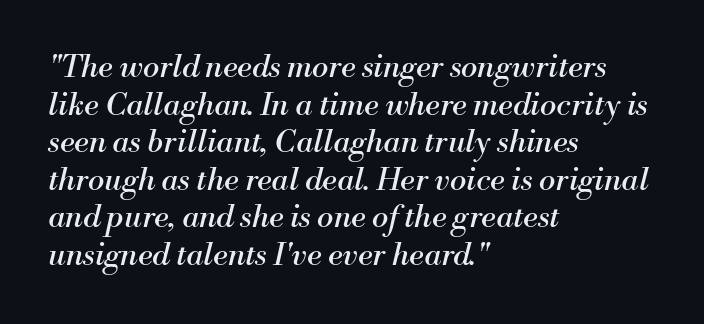
{"serif": "yes", "italic": "yes", "lean": "right", "slant_degrees": 13, "bold": "no", "weight": "regular", "width": "normal", "stroke_contrast": "medium", "x_height": "small", "monospaced": "no", "underline": "no", "align": "left", "line_spacing_ratio": 1.21, "letter_spacing": "normal", "letter_spacing_em": 0.0, "glyph_px": 31}
